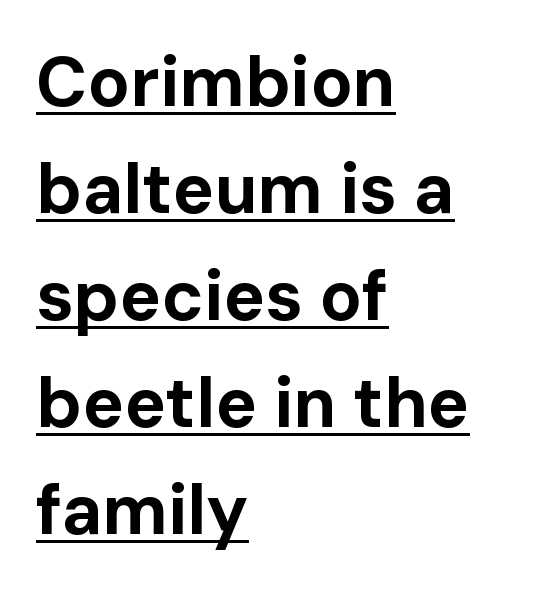
Q: Is the text bold? A: Yes.
Q: Is the text italic (slanted)? A: No, it is upright.
Q: Is the typeface a serif or a sans-serif typeface? A: Sans-serif.
Q: Is the text underlined? A: Yes.
Q: How is the paragraph aligned? A: Left-aligned.
Q: Is the spacing between letters normal or unusually wide? A: Normal.
Q: Is the spacing between lines tight, normal or loose? A: Normal.
Q: Width (condensed, normal, or wide)? A: Normal.
Q: Stroke contrast? A: Low.
Q: x-height? A: Medium.
Q: Monospaced? A: No.
